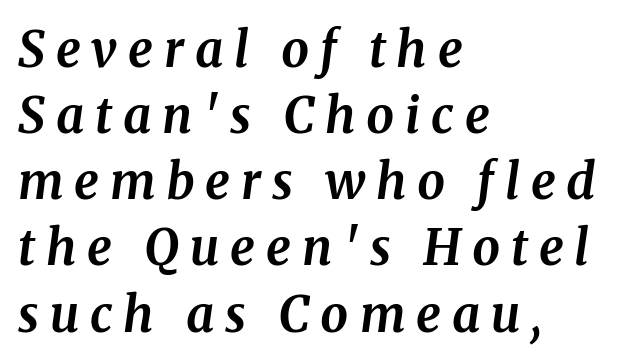
The image shows 49 px bold serif type, italic (leaning right); set left-aligned, normal line spacing (1.35x), unusually wide letter spacing (+0.22 em), not underlined; medium stroke contrast and a medium x-height.
